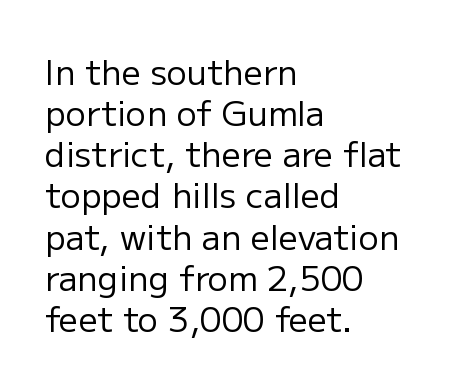
Q: Is the text bold? A: No.
Q: Is the text italic (slanted)? A: No, it is upright.
Q: Is the typeface a serif or a sans-serif typeface? A: Sans-serif.
Q: Is the text underlined? A: No.
Q: How is the paragraph aligned? A: Left-aligned.
Q: Is the spacing between letters normal or unusually wide? A: Normal.
Q: Width (condensed, normal, or wide)? A: Normal.
Q: Stroke contrast? A: Low.
Q: x-height? A: Medium.
Q: Monospaced? A: No.
